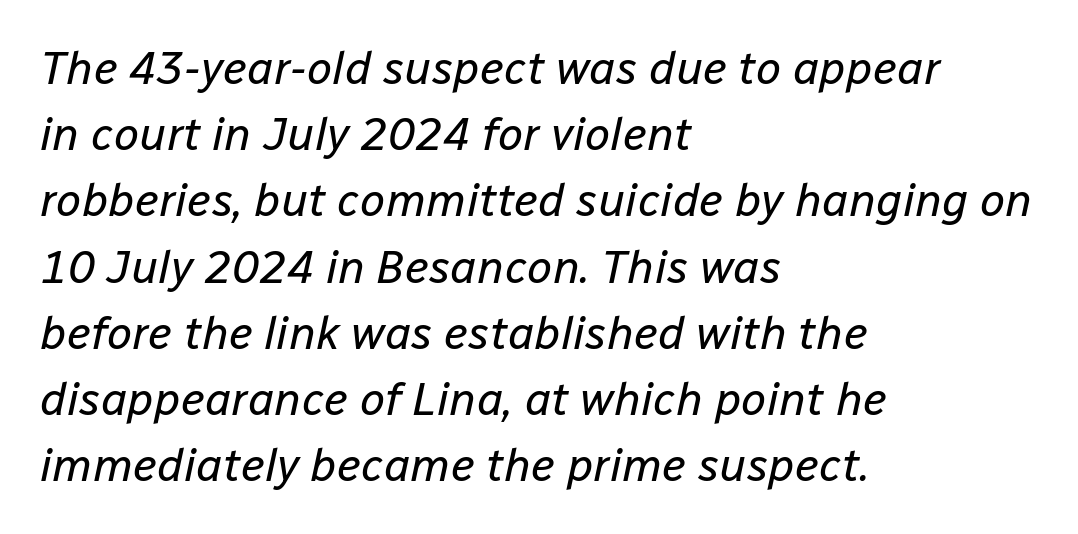
The block of text has a typical density, with ordinary space between rows. Nobody touched the tracking dial on this one. Words float on clear page, feet unadorned. Left-aligned paragraph, ragged on the right. Caption: face not bold, strokes unweighted. The glyphs look as if they've been sheared to an angle.
